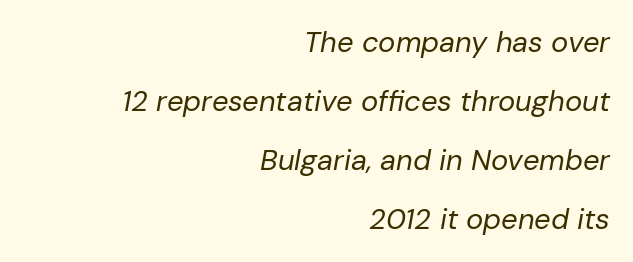
No letter is thick-stroked: the sample isn't bold. These lines stand farther apart than default settings would place them. Here the glyphs are tracked normally, forming tight word shapes. One-word summary of the alignment: right. Each letter keeps its own natural width here, so spacing adapts to shape.
